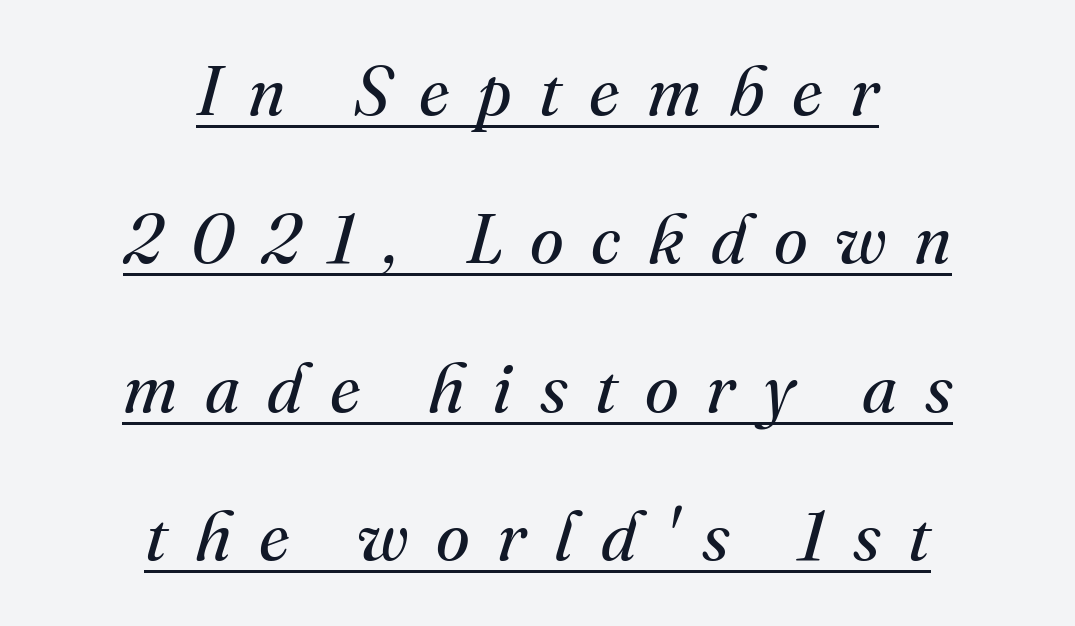
{"serif": "yes", "italic": "yes", "lean": "right", "slant_degrees": 16, "bold": "no", "weight": "regular", "width": "normal", "stroke_contrast": "medium", "x_height": "small", "monospaced": "no", "underline": "yes", "align": "center", "line_spacing": "loose", "line_spacing_ratio": 2.15, "letter_spacing": "wide", "letter_spacing_em": 0.4, "glyph_px": 69}
